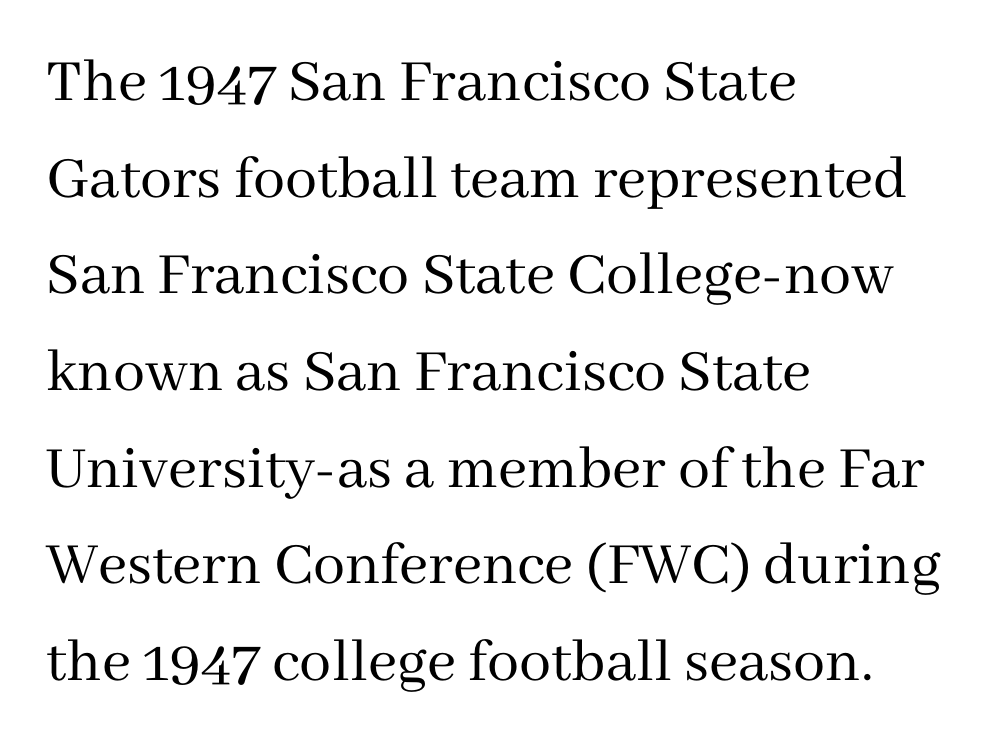
These glyphs show unthickened strokes, regular width or finer. A typesetter would call this leading conventional body-copy spacing. The strip under each line holds only bare page. The type is set solid horizontally, with unmodified tracking.
